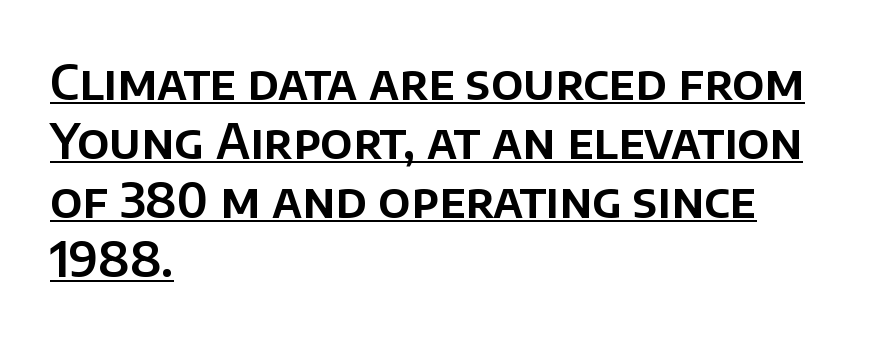
The image shows 48 px sans-serif type, upright; set left-aligned, line spacing 1.23x, normal letter spacing, underlined; low stroke contrast and a large x-height.
